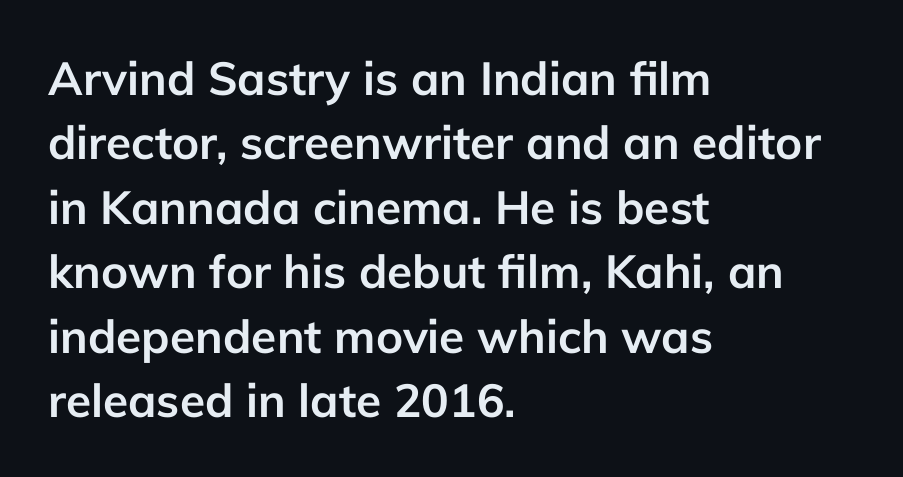
Q: Is the text bold? A: Yes.
Q: Is the text italic (slanted)? A: No, it is upright.
Q: Is the typeface a serif or a sans-serif typeface? A: Sans-serif.
Q: Is the text underlined? A: No.
Q: How is the paragraph aligned? A: Left-aligned.
Q: Is the spacing between letters normal or unusually wide? A: Normal.
Q: Is the spacing between lines tight, normal or loose? A: Normal.
Q: Width (condensed, normal, or wide)? A: Normal.
Q: Stroke contrast? A: Low.
Q: x-height? A: Medium.
Q: Monospaced? A: No.
